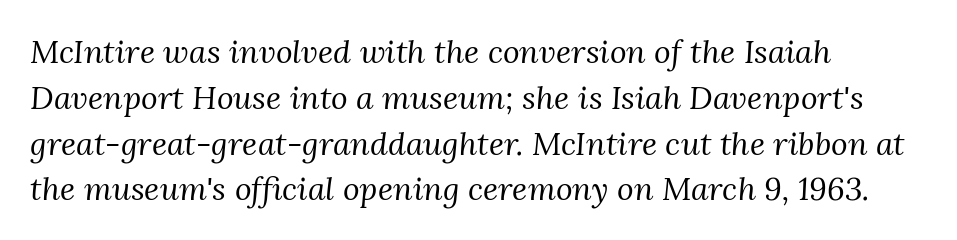
{"serif": "yes", "italic": "yes", "lean": "right", "slant_degrees": 3, "bold": "no", "weight": "regular", "width": "normal", "stroke_contrast": "medium", "x_height": "medium", "monospaced": "no", "underline": "no", "align": "left", "line_spacing": "normal", "line_spacing_ratio": 1.43, "letter_spacing": "normal", "letter_spacing_em": 0.0, "glyph_px": 32}
